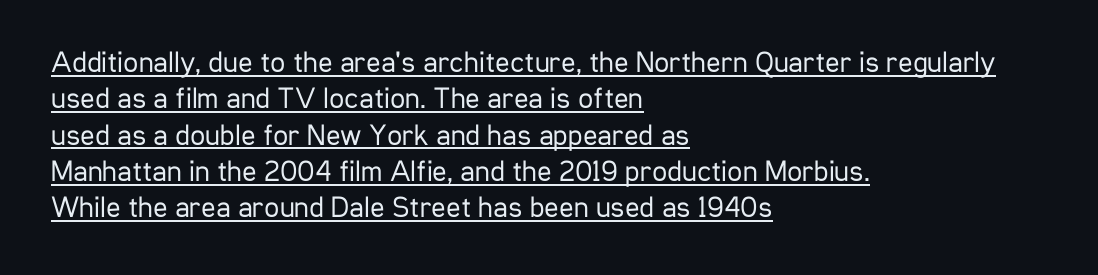
The image shows 30 px regular-weight, condensed sans-serif type, upright; set left-aligned, line spacing 1.21x, normal letter spacing, underlined; low stroke contrast and a medium x-height.
